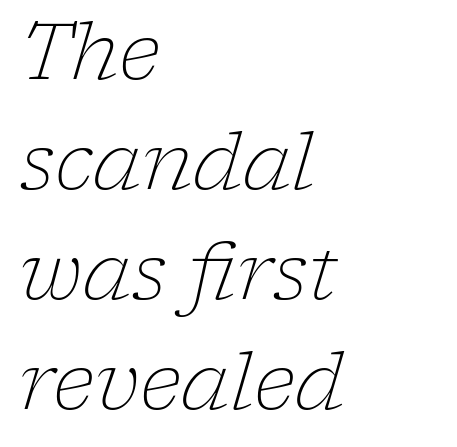
No heavy texture on the line: the type isn't bold. Each word holds together tightly as a unit, with standard inter-letter gaps. Slanted lettering throughout. A typesetter would call this leading conventional body-copy spacing. These lines are set flush left with a ragged right edge. Only glyphs here, with clear space below each row.
